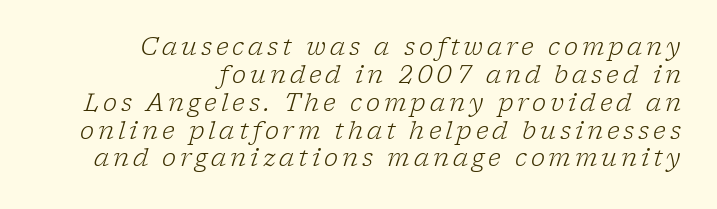
{"italic": "yes", "lean": "right", "slant_degrees": 17, "bold": "no", "underline": "no", "align": "right", "line_spacing_ratio": 1.16, "glyph_px": 24}
